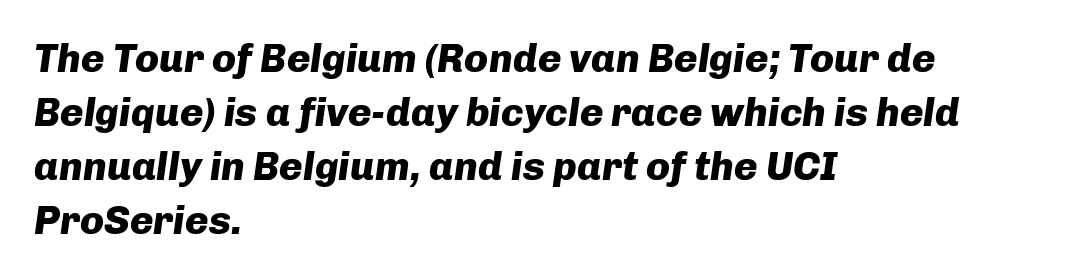
{"italic": "yes", "lean": "right", "slant_degrees": 8, "bold": "yes", "weight": "heavy", "width": "normal", "stroke_contrast": "low", "x_height": "medium", "monospaced": "no", "underline": "no", "align": "left", "line_spacing": "normal", "line_spacing_ratio": 1.35, "letter_spacing": "normal", "letter_spacing_em": 0.0, "glyph_px": 40}
